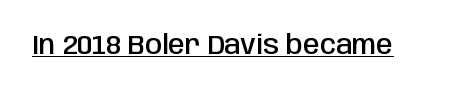
The image shows 27 px text type, upright; set normal letter spacing, underlined.
